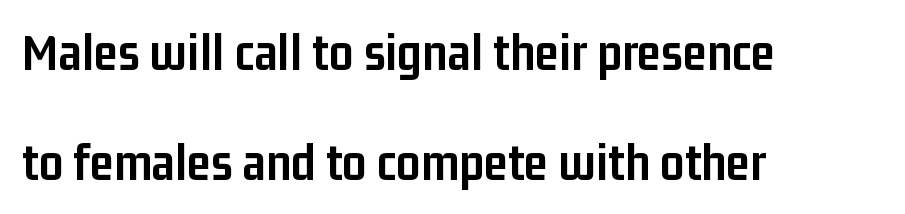
{"serif": "no", "italic": "no", "bold": "yes", "weight": "semibold", "width": "condensed", "stroke_contrast": "low", "x_height": "medium", "monospaced": "no", "underline": "no", "align": "left", "line_spacing": "loose", "line_spacing_ratio": 2.04, "letter_spacing": "normal", "letter_spacing_em": 0.0, "glyph_px": 54}
